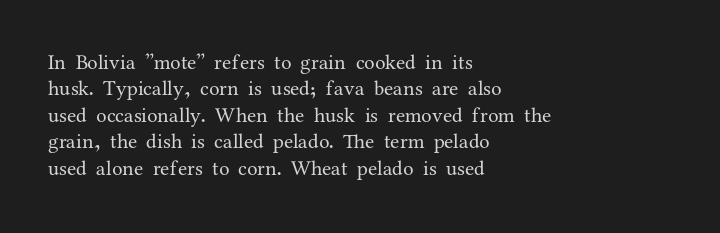
Q: Is the text bold? A: No.
Q: Is the text italic (slanted)? A: No, it is upright.
Q: Is the text underlined? A: No.
Q: How is the paragraph aligned? A: Left-aligned.
Q: Is the spacing between letters normal or unusually wide? A: Normal.
Q: Is the spacing between lines tight, normal or loose? A: Normal.
